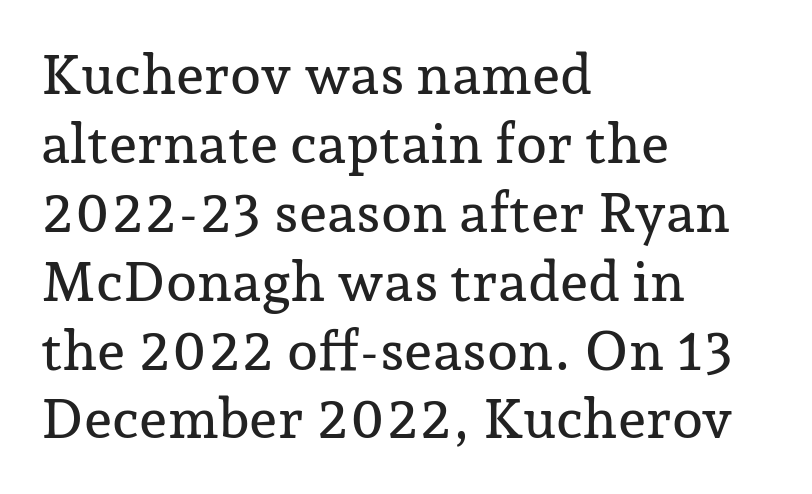
Posture: vertical. Descender tails drop into unmarked territory. The face used here is rendered with its standard letterfit. Here the designer chose a conventional face with non-uniform glyph widths. A student would call this left alignment; a typographer would say flush left, rag right. This is serif lettering, the kind often seen in printed books.
